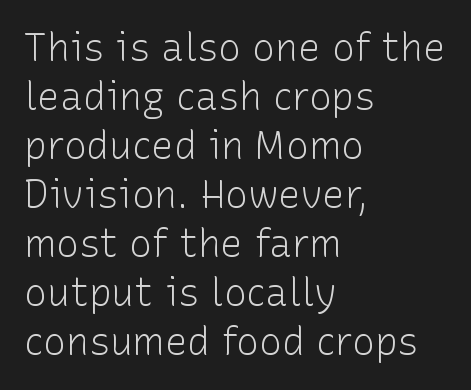
Every character sits straight up, as roman type does. The letters sit at their default tracking, neither squeezed nor spread. Visually the block forms a straight wall on the left and a jagged coastline on the right. This sample has the flowing, uneven cadence of proportional lettering.
